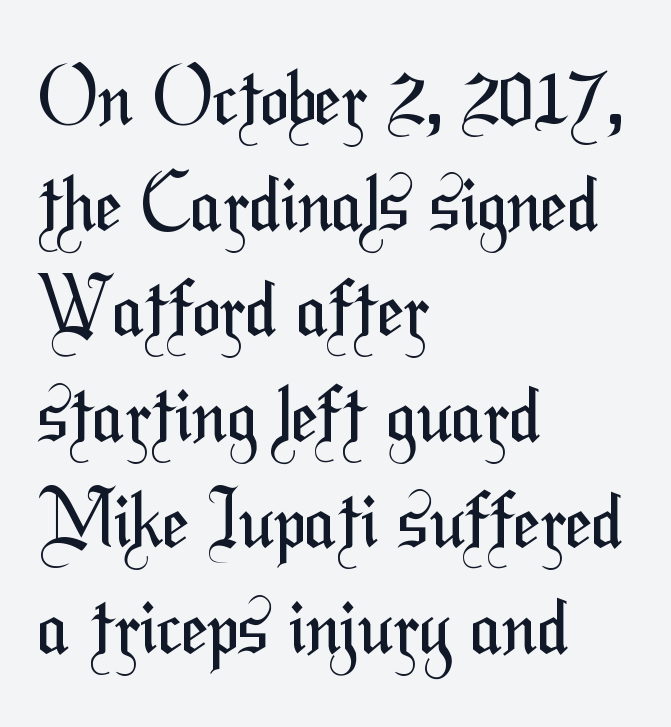
Alignment: flush left. What kind of face is this? One without serifs — a sans. Varying glyph widths throughout — classic text-font behaviour. Rows of type keep a routine distance in the vertical direction. This rendering features lettering with no underline.
